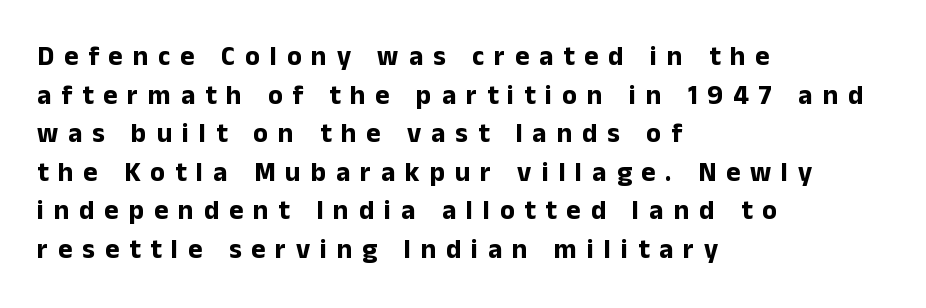
The image shows 27 px bold type, upright; set left-aligned, normal line spacing (1.43x), unusually wide letter spacing (+0.37 em), not underlined.
